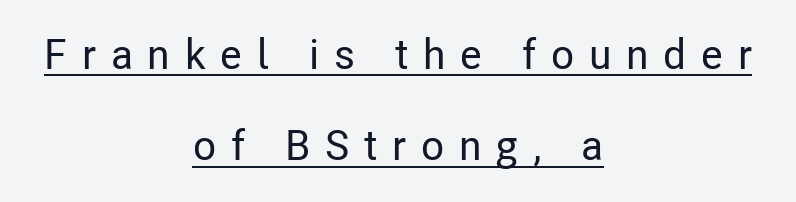
Q: Is the text italic (slanted)? A: No, it is upright.
Q: Is the typeface a serif or a sans-serif typeface? A: Sans-serif.
Q: Is the text underlined? A: Yes.
Q: How is the paragraph aligned? A: Centered.
Q: Is the spacing between letters normal or unusually wide? A: Unusually wide.
Q: Is the spacing between lines tight, normal or loose? A: Loose.
Q: Width (condensed, normal, or wide)? A: Condensed.
Q: Stroke contrast? A: Low.
Q: x-height? A: Medium.
Q: Monospaced? A: No.
